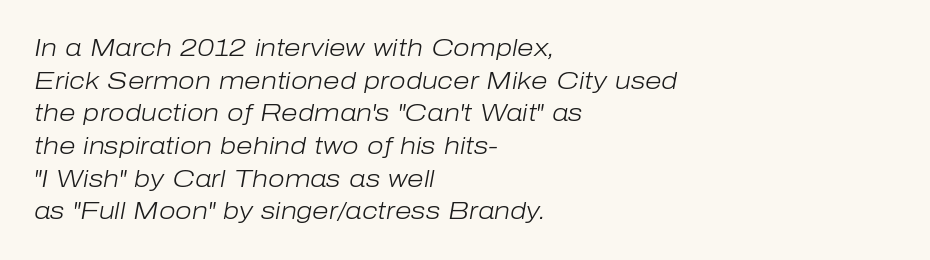
{"italic": "yes", "lean": "right", "slant_degrees": 10, "bold": "no", "underline": "no", "align": "left", "line_spacing": "normal", "line_spacing_ratio": 1.36, "letter_spacing": "normal", "letter_spacing_em": 0.0, "glyph_px": 24}
